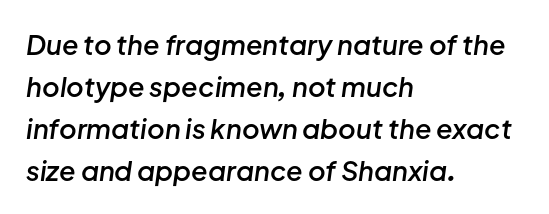
In terms of leading, this rendering sits right in the middle. This sample is left-justified, so line endings fall wherever the words run out. Would a proofreader flag this as italicized? Yes. Caption: semibold face, moderately heavy strokes. The space directly below the letters is spotless. The line texture is even and compact thanks to regular tracking.
